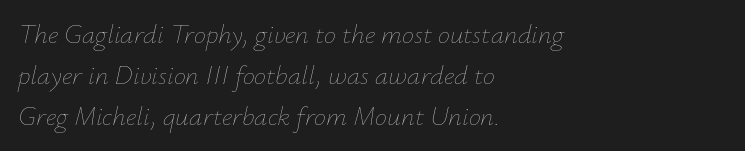
{"italic": "yes", "lean": "right", "slant_degrees": 12, "bold": "no", "underline": "no", "align": "left", "line_spacing": "normal", "line_spacing_ratio": 1.51, "letter_spacing": "normal", "letter_spacing_em": 0.0, "glyph_px": 27}
